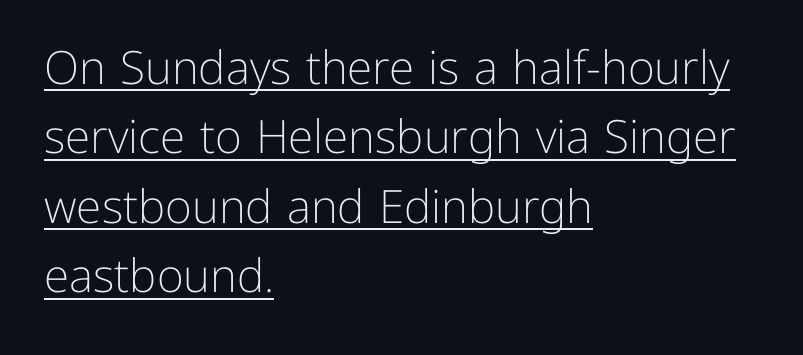
Compared with a centered layout, this one pins lines to the left instead. Letterform terminals end flat and unadorned throughout the passage. The passage shown is typed in a proportional face where columns would drift. Stems and bowls with no extra thickness — not bold.
